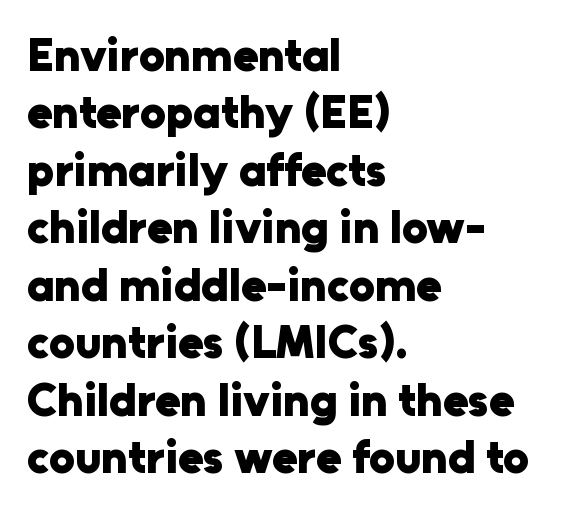
The image shows 46 px heavy sans-serif type, upright; set left-aligned, normal line spacing (1.25x), normal letter spacing, not underlined; low stroke contrast and a medium x-height.
